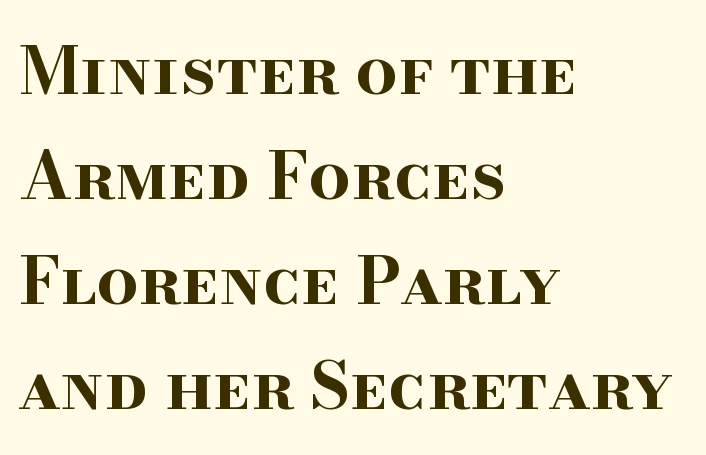
The image shows 66 px bold, wide serif type, upright; set left-aligned, normal line spacing (1.59x), normal letter spacing, not underlined; high stroke contrast and a small x-height.
